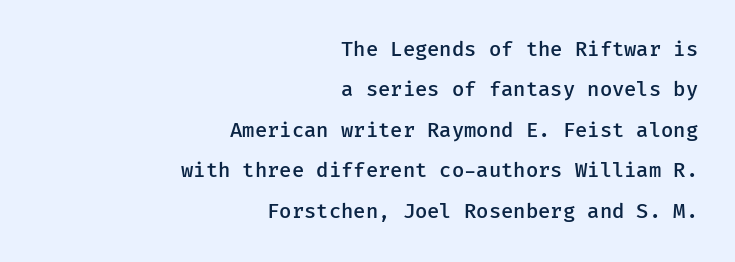
{"italic": "no", "bold": "semi", "underline": "no", "align": "right", "line_spacing": "loose", "line_spacing_ratio": 2.02, "letter_spacing": "normal", "letter_spacing_em": 0.0, "glyph_px": 20}
